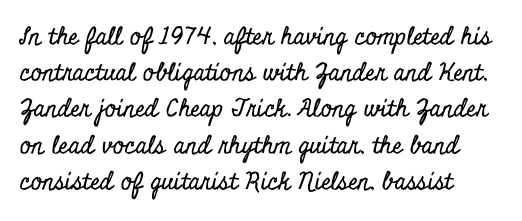
Q: Is the text italic (slanted)? A: Yes.
Q: Is the text underlined? A: No.
Q: How is the paragraph aligned? A: Left-aligned.
Q: Is the spacing between letters normal or unusually wide? A: Normal.
Q: Is the spacing between lines tight, normal or loose? A: Normal.
